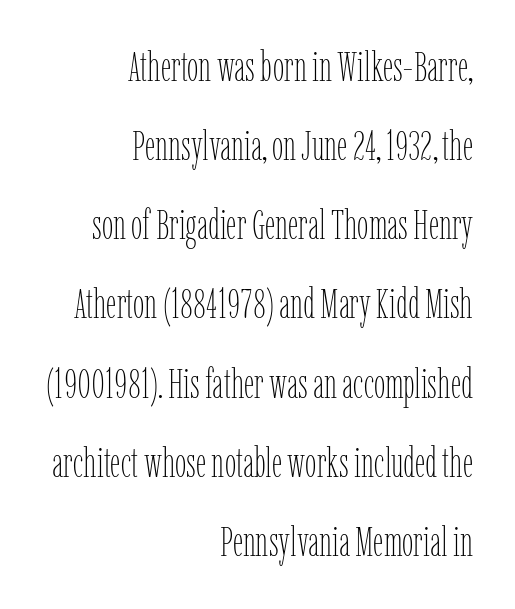
Q: Is the text bold? A: No.
Q: Is the text italic (slanted)? A: No, it is upright.
Q: Is the text underlined? A: No.
Q: How is the paragraph aligned? A: Right-aligned.
Q: Is the spacing between letters normal or unusually wide? A: Normal.
Q: Is the spacing between lines tight, normal or loose? A: Loose.
Q: Width (condensed, normal, or wide)? A: Condensed.
Q: Stroke contrast? A: Low.
Q: x-height? A: Medium.
Q: Monospaced? A: No.
